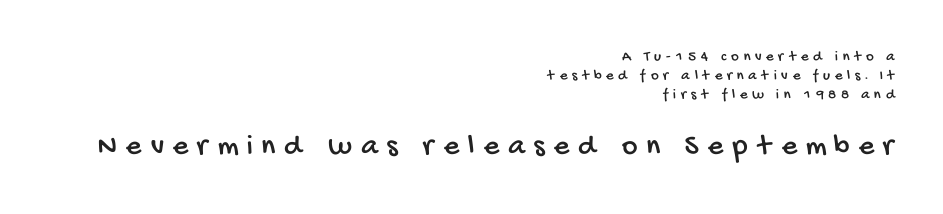
What stands out about the letter spacing? Its width — letters are far apart. The letters advance in unequal steps, a hallmark of proportional type. Check where the strokes stop: nothing finishes them off — pure sans. Casual observation: everything's shoved over to the right. Descenders are the only things crossing below the line.
